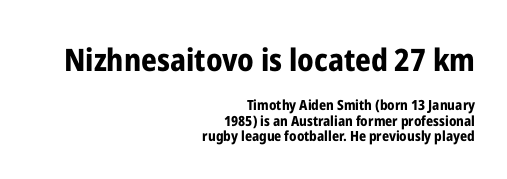
Q: Is the text bold? A: Yes.
Q: Is the text italic (slanted)? A: No, it is upright.
Q: Is the typeface a serif or a sans-serif typeface? A: Sans-serif.
Q: Is the text underlined? A: No.
Q: How is the paragraph aligned? A: Right-aligned.
Q: Is the spacing between letters normal or unusually wide? A: Normal.
Q: Is the spacing between lines tight, normal or loose? A: Tight.
Q: Which block of text is set in a larger size, the first (top) or the second (bottom)? A: The first (top) one.
Q: Width (condensed, normal, or wide)? A: Condensed.
Q: Stroke contrast? A: Low.
Q: x-height? A: Medium.
Q: Monospaced? A: No.
